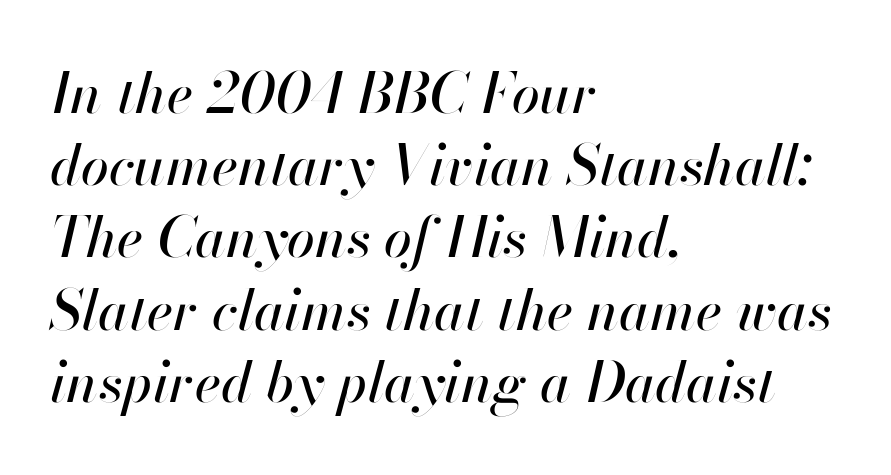
{"italic": "yes", "lean": "right", "slant_degrees": 13, "width": "normal", "stroke_contrast": "high", "x_height": "small", "monospaced": "no", "underline": "no", "align": "left", "line_spacing": "normal", "line_spacing_ratio": 1.29, "letter_spacing": "normal", "letter_spacing_em": 0.0, "glyph_px": 56}
